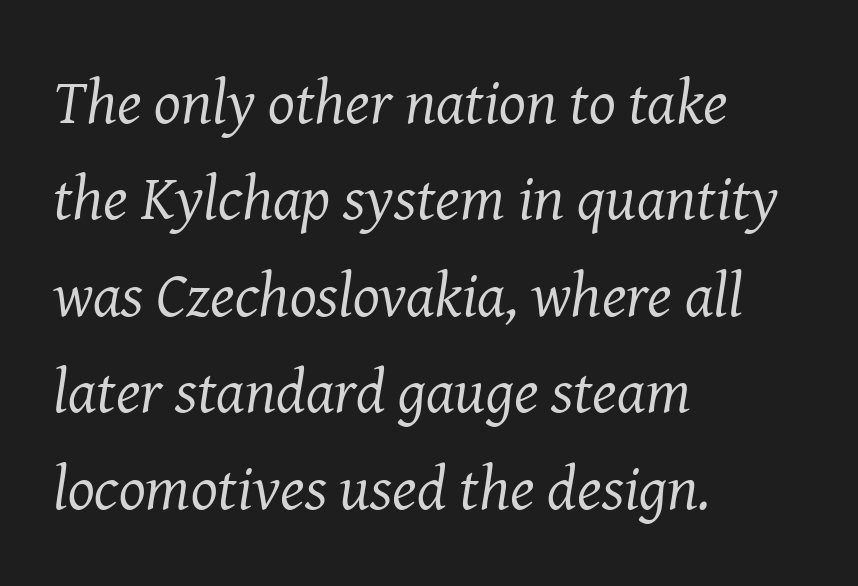
Q: Is the text bold? A: No.
Q: Is the text italic (slanted)? A: Yes, it leans right by about 8 degrees.
Q: Is the typeface a serif or a sans-serif typeface? A: Serif.
Q: Is the text underlined? A: No.
Q: How is the paragraph aligned? A: Left-aligned.
Q: Is the spacing between letters normal or unusually wide? A: Normal.
Q: Is the spacing between lines tight, normal or loose? A: Normal.
Q: Width (condensed, normal, or wide)? A: Normal.
Q: Stroke contrast? A: Medium.
Q: x-height? A: Medium.
Q: Monospaced? A: No.
